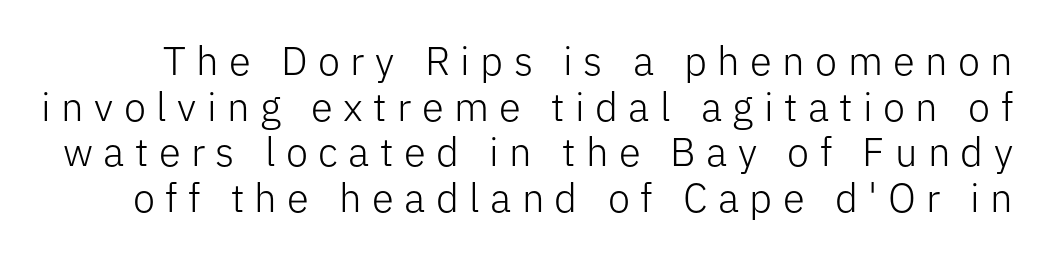
{"serif": "no", "italic": "no", "bold": "no", "weight": "light", "width": "normal", "stroke_contrast": "low", "x_height": "medium", "monospaced": "no", "underline": "no", "line_spacing": "tight", "line_spacing_ratio": 1.14, "letter_spacing": "wide", "letter_spacing_em": 0.26, "glyph_px": 40}
